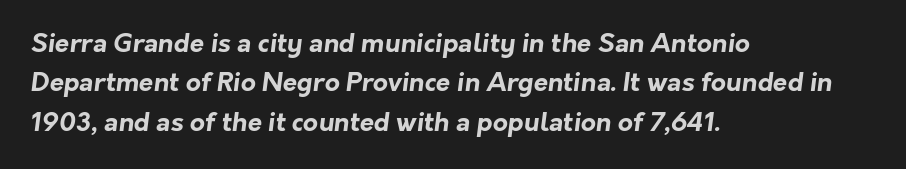
Q: Is the text bold? A: Yes.
Q: Is the text underlined? A: No.
Q: How is the paragraph aligned? A: Left-aligned.
Q: Is the spacing between letters normal or unusually wide? A: Normal.
Q: Is the spacing between lines tight, normal or loose? A: Normal.
